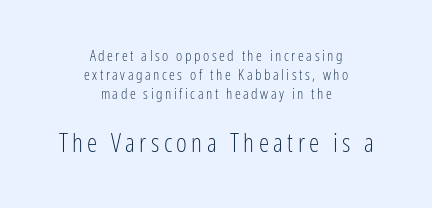
The image shows 26 px text type, upright; set centered, normal line spacing (1.27x), not underlined; the second (bottom) block is 1.73x larger.
